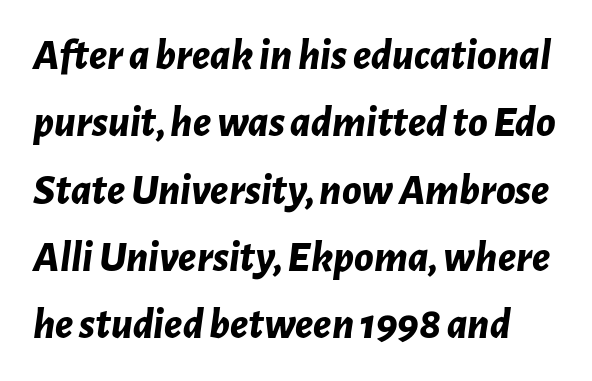
This sample uses an oblique cut, with every glyph tilted off the vertical. Is this a fixed-width face? No — the glyphs have proportional, varying widths. Underline: absent. Short note: letters normally spaced. Does the weight exceed regular? Yes, all the way to bold.
